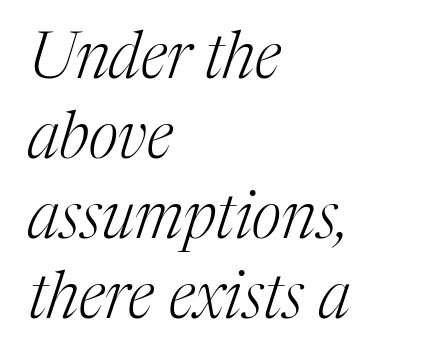
{"serif": "yes", "italic": "yes", "lean": "right", "slant_degrees": 17, "bold": "no", "weight": "light", "width": "normal", "stroke_contrast": "medium", "x_height": "medium", "monospaced": "no", "underline": "no", "align": "left", "line_spacing": "normal", "line_spacing_ratio": 1.25, "letter_spacing": "normal", "letter_spacing_em": 0.0, "glyph_px": 64}
